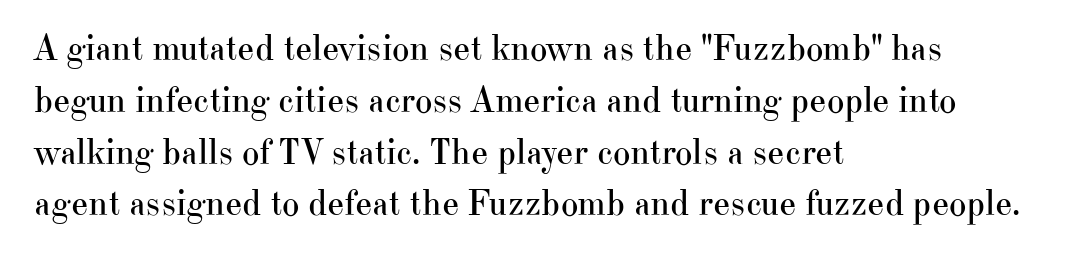
The foot of each line stays bare and open. Examine the stroke ends and you'll spot serifs. Reading down the column, the eye jumps a familiar distance to each next line. Think standard paragraph weight, or any step lighter than that.
